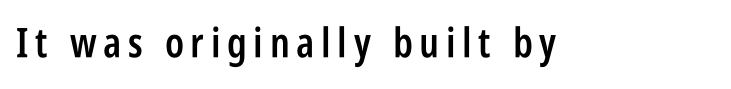
The image shows 41 px semibold, condensed sans-serif type, upright; set not underlined; low stroke contrast and a large x-height.
